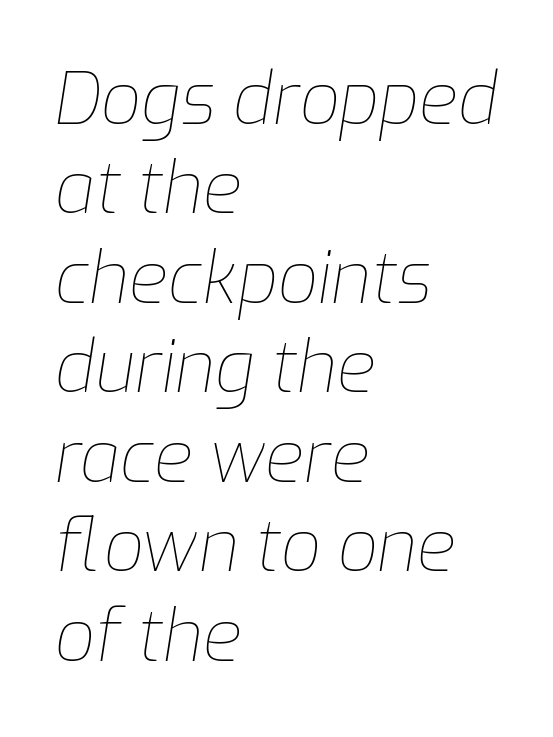
Tracking here is standard; glyphs follow each other at the usual distance. The passage shown is typed in a proportional face where columns would drift. The foot of each line stays bare and open. Slanted lettering throughout. The passage shown stacks its lines at a standard gap.
